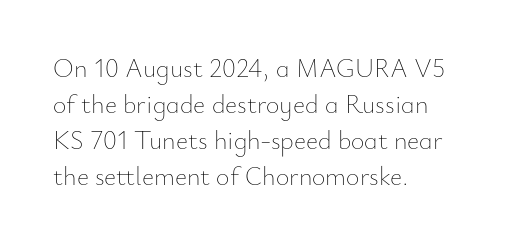
Teacher's note: observe the even left margin — that is flush-left alignment. Students, note that the glyphs here touch the page at normal intervals. Do the letters lean? They stand straight. Descenders hang freely into open space. Stem width sits at or under what a default text font uses.
